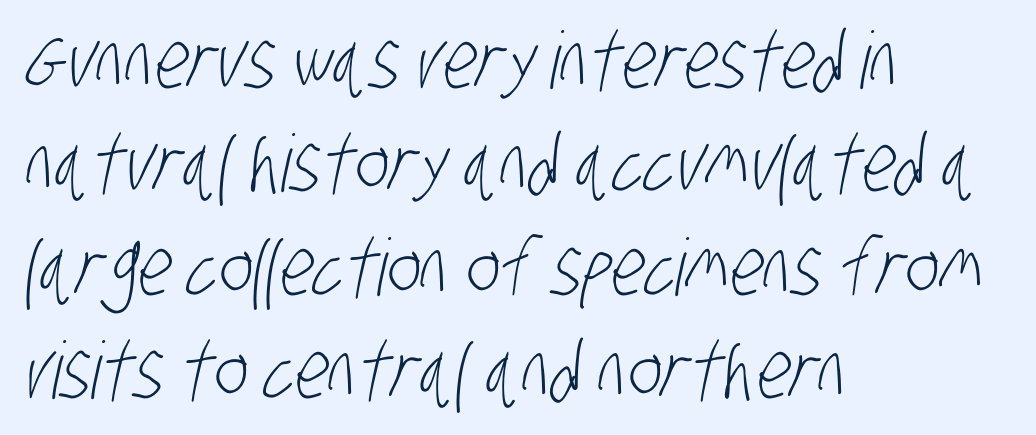
Q: Is the text bold? A: No.
Q: Is the typeface a serif or a sans-serif typeface? A: Sans-serif.
Q: Is the text underlined? A: No.
Q: How is the paragraph aligned? A: Left-aligned.
Q: Is the spacing between letters normal or unusually wide? A: Normal.
Q: Is the spacing between lines tight, normal or loose? A: Normal.
Q: Width (condensed, normal, or wide)? A: Condensed.
Q: Stroke contrast? A: Low.
Q: x-height? A: Large.
Q: Monospaced? A: No.
